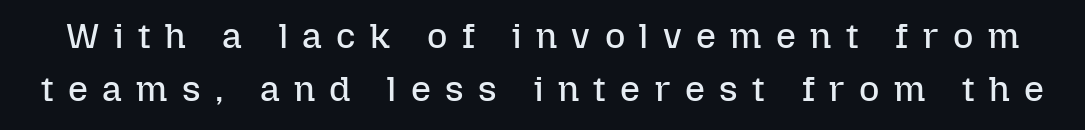
The image shows 35 px regular-weight type, upright; set normal line spacing (1.52x), unusually wide letter spacing (+0.41 em), not underlined; low stroke contrast and a medium x-height.
